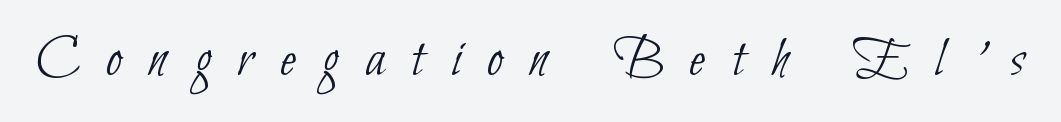
The image shows 58 px thin, condensed sans-serif type; set unusually wide letter spacing (+0.46 em), not underlined; low stroke contrast and a small x-height.
